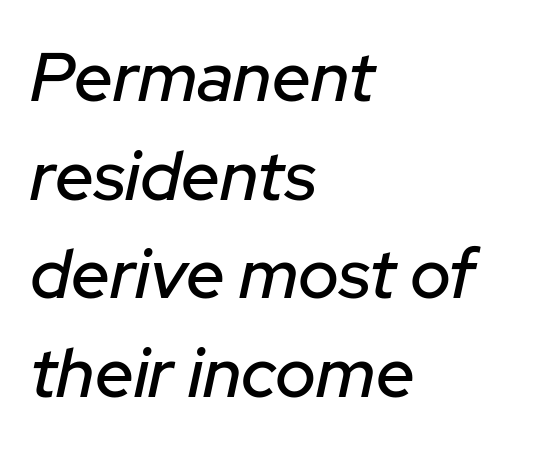
{"italic": "yes", "lean": "right", "slant_degrees": 12, "width": "normal", "stroke_contrast": "low", "x_height": "medium", "monospaced": "no", "underline": "no", "align": "left", "line_spacing": "normal", "line_spacing_ratio": 1.43, "letter_spacing": "normal", "letter_spacing_em": 0.0, "glyph_px": 69}
